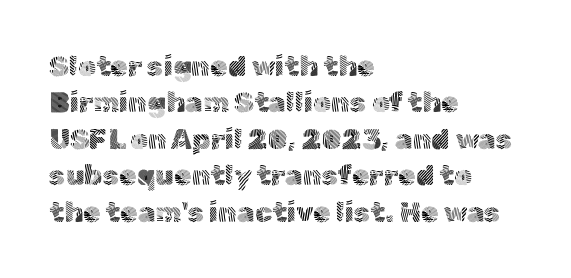
Q: Is the text bold? A: No.
Q: Is the text italic (slanted)? A: No, it is upright.
Q: Is the typeface a serif or a sans-serif typeface? A: Sans-serif.
Q: Is the text underlined? A: No.
Q: How is the paragraph aligned? A: Left-aligned.
Q: Is the spacing between letters normal or unusually wide? A: Normal.
Q: Is the spacing between lines tight, normal or loose? A: Normal.
Q: Width (condensed, normal, or wide)? A: Normal.
Q: x-height? A: Medium.
Q: Monospaced? A: No.
